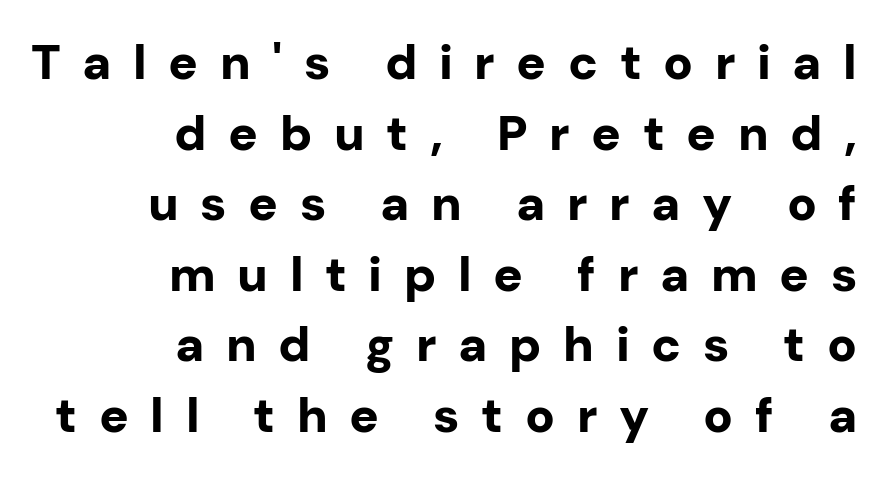
Each glyph is drawn with heavy, bold strokes. Is the letter spacing exaggerated? Yes — the characters are pushed far apart. Descenders hang freely into open space. The lines sit at an ordinary, default distance from one another.
